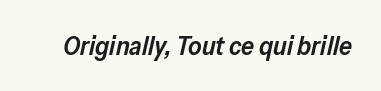
{"italic": "yes", "lean": "right", "slant_degrees": 13, "bold": "semi", "underline": "no", "letter_spacing": "normal", "letter_spacing_em": 0.0, "glyph_px": 26}
